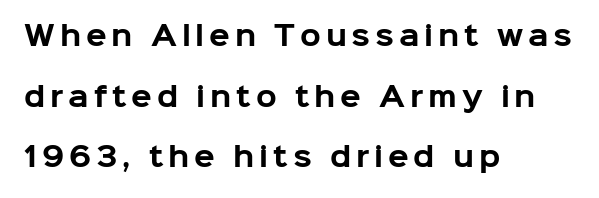
The image shows 27 px bold type, upright; set left-aligned, loose line spacing (2.25x), not underlined.
